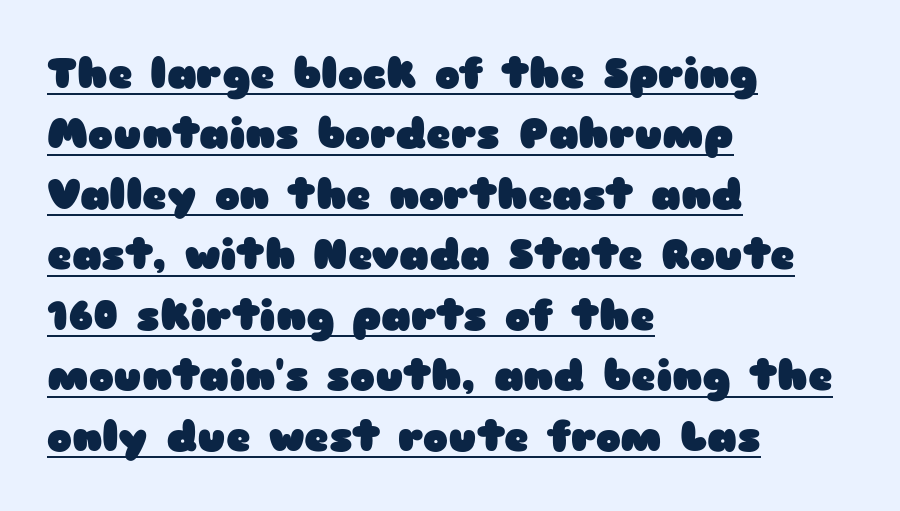
{"serif": "no", "italic": "no", "bold": "yes", "weight": "heavy", "width": "wide", "stroke_contrast": "low", "x_height": "medium", "monospaced": "no", "underline": "yes", "align": "left", "line_spacing": "normal", "line_spacing_ratio": 1.44, "letter_spacing": "normal", "letter_spacing_em": 0.0, "glyph_px": 42}
